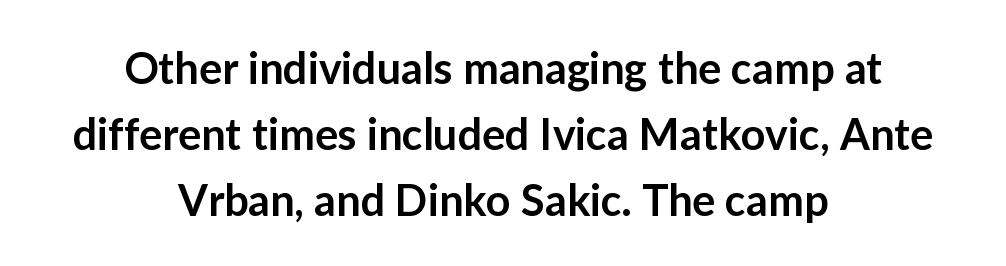
The image shows 43 px semibold sans-serif type, upright; set centered, normal line spacing (1.54x), normal letter spacing, not underlined; low stroke contrast and a medium x-height.
